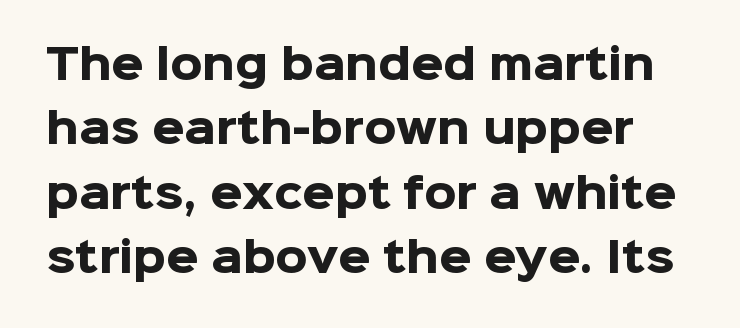
{"serif": "no", "italic": "no", "bold": "yes", "weight": "heavy", "width": "normal", "stroke_contrast": "low", "x_height": "medium", "monospaced": "no", "underline": "no", "line_spacing": "normal", "line_spacing_ratio": 1.57, "letter_spacing": "normal", "letter_spacing_em": 0.0, "glyph_px": 41}
